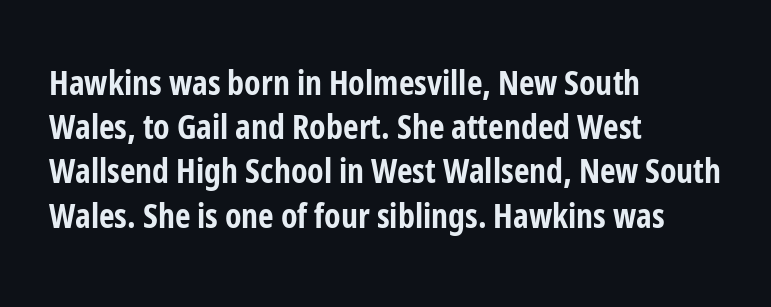
Plenty of ink on the page — the face is bold. Horizontal bands of white between lines are of average thickness. These lines are composed in type without serifs. Spacing verdict: proportional, widths tailored to each character. These lines keep a tight, regular rhythm from letter to letter. Posture: upright roman.
